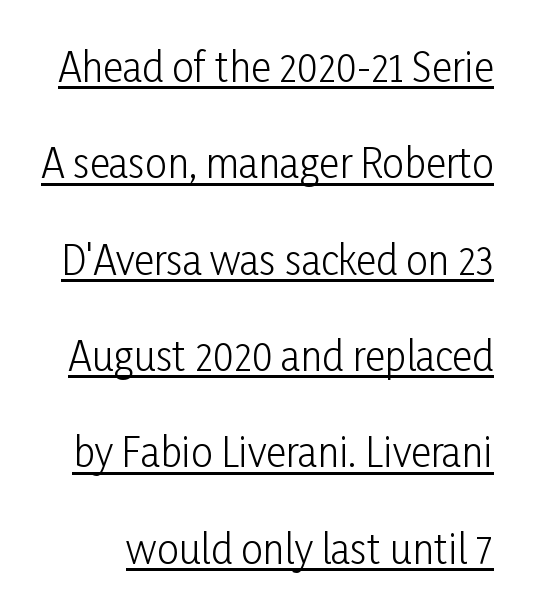
Q: Is the text bold? A: No.
Q: Is the text italic (slanted)? A: No, it is upright.
Q: Is the typeface a serif or a sans-serif typeface? A: Sans-serif.
Q: Is the text underlined? A: Yes.
Q: Is the spacing between letters normal or unusually wide? A: Normal.
Q: Is the spacing between lines tight, normal or loose? A: Loose.
Q: Width (condensed, normal, or wide)? A: Condensed.
Q: Stroke contrast? A: Low.
Q: x-height? A: Medium.
Q: Monospaced? A: No.
